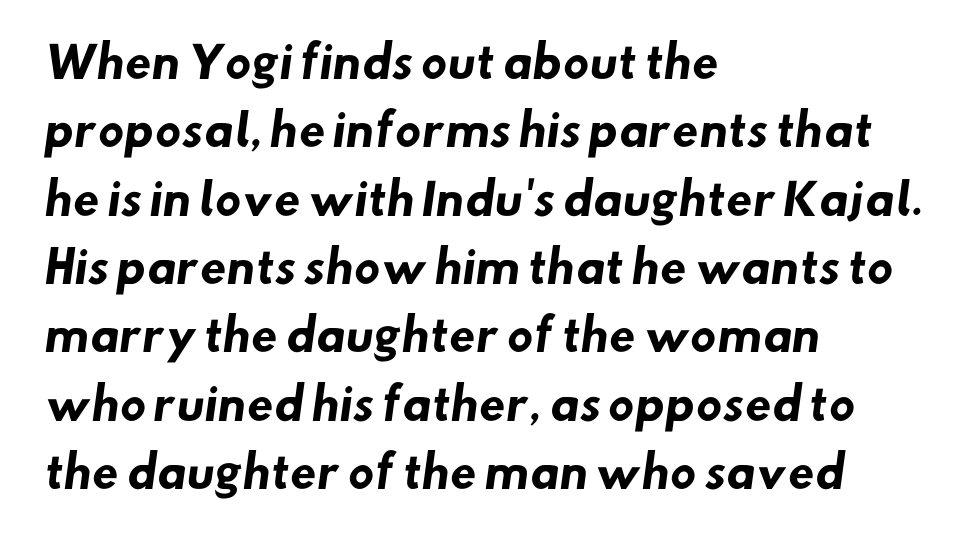
The image shows 43 px heavy sans-serif type; set left-aligned, normal line spacing (1.59x), normal letter spacing, not underlined; low stroke contrast and a small x-height.
